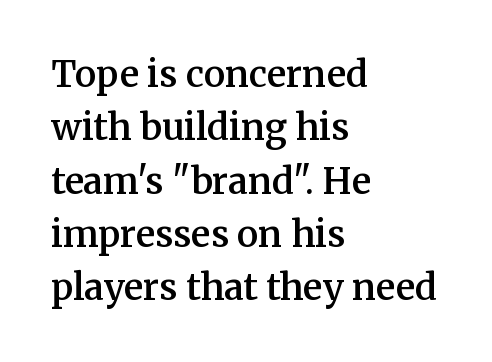
Q: Is the text bold? A: Semi-bold.
Q: Is the text italic (slanted)? A: No, it is upright.
Q: Is the typeface a serif or a sans-serif typeface? A: Serif.
Q: Is the text underlined? A: No.
Q: How is the paragraph aligned? A: Left-aligned.
Q: Is the spacing between letters normal or unusually wide? A: Normal.
Q: Is the spacing between lines tight, normal or loose? A: Normal.
Q: Width (condensed, normal, or wide)? A: Normal.
Q: Stroke contrast? A: Medium.
Q: x-height? A: Medium.
Q: Monospaced? A: No.
